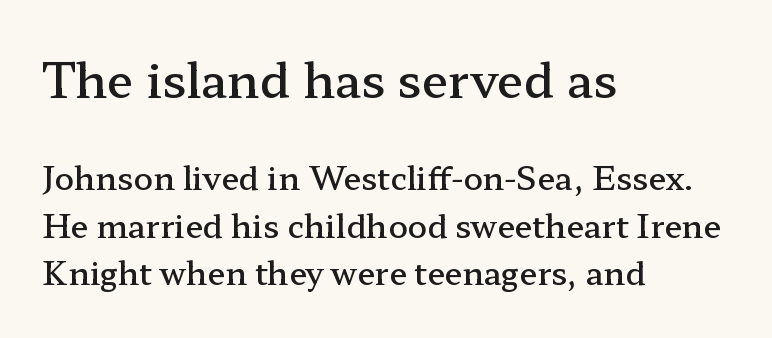
Glyph-to-glyph distance matches everyday printed text. Line beginnings align vertically; line endings do not. Check under the words: just untouched page. A roman cut, with each character standing at attention. This block has exactly the height ordinary leading produces. Yep, those are serifs on the letters.
